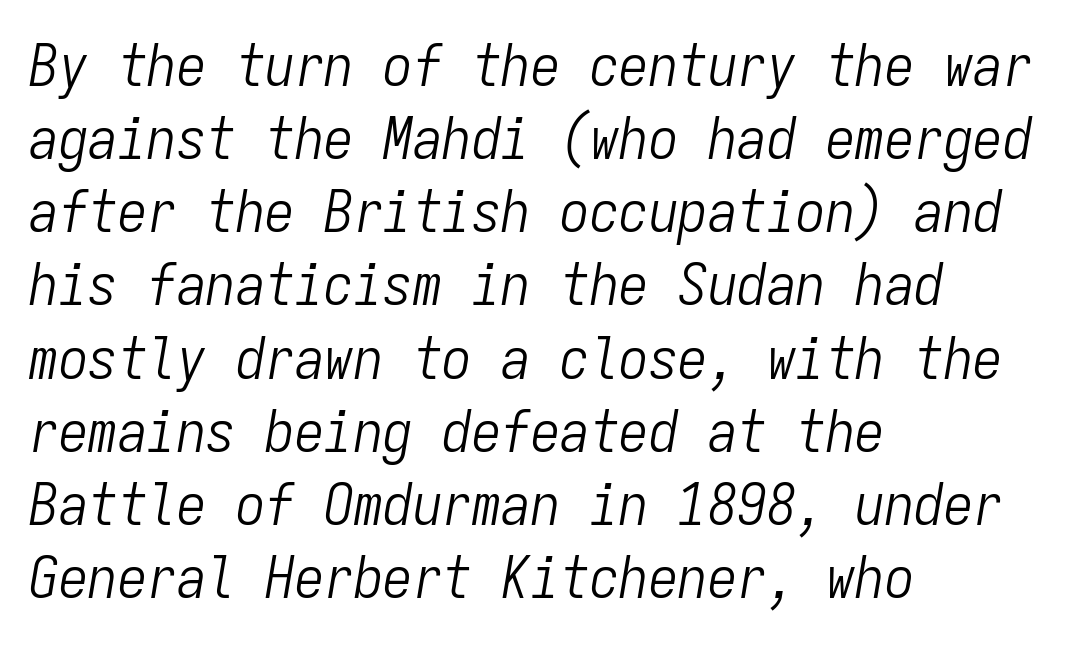
Q: Is the text bold? A: No.
Q: Is the text italic (slanted)? A: Yes, it leans right by about 9 degrees.
Q: Is the text underlined? A: No.
Q: How is the paragraph aligned? A: Left-aligned.
Q: Is the spacing between letters normal or unusually wide? A: Normal.
Q: Width (condensed, normal, or wide)? A: Condensed.
Q: Stroke contrast? A: Low.
Q: x-height? A: Medium.
Q: Monospaced? A: Yes.
